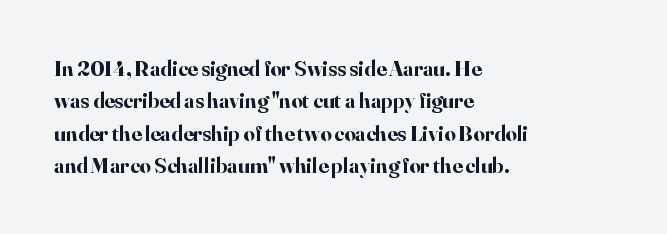
This block has exactly the height ordinary leading produces. A roman cut, with each character standing at attention. Typesetter's note: full bold, strokes at maximum text heaviness. The rendering anchors every line to the left-hand side.
